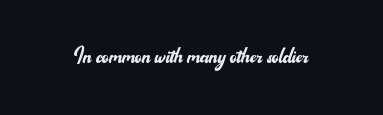
Decoration check: the copy has no underline. The gaps between neighbouring characters are ordinary and unremarkable. Bold? No — there's no thickening of the strokes.
